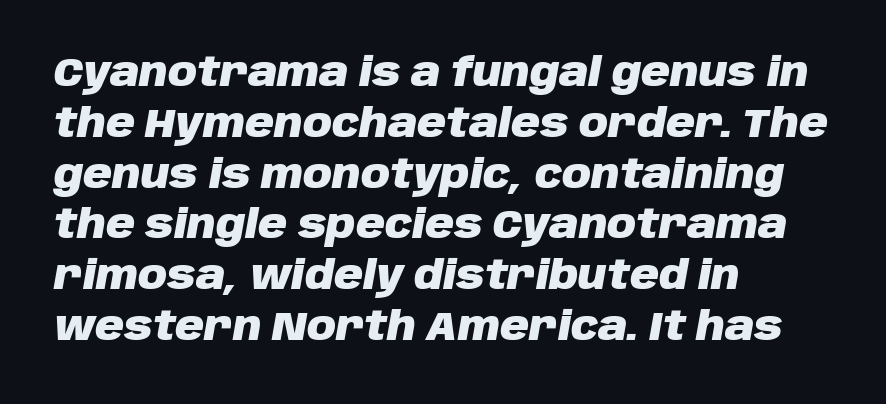
{"italic": "yes", "lean": "right", "slant_degrees": 10, "bold": "yes", "weight": "heavy", "width": "normal", "stroke_contrast": "low", "x_height": "large", "monospaced": "no", "underline": "no", "align": "left", "line_spacing": "normal", "line_spacing_ratio": 1.27, "letter_spacing": "normal", "letter_spacing_em": 0.0, "glyph_px": 40}
